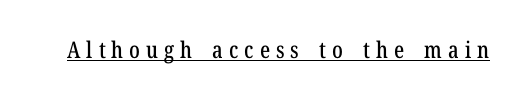
Q: Is the text italic (slanted)? A: No, it is upright.
Q: Is the text underlined? A: Yes.
Q: Is the spacing between letters normal or unusually wide? A: Unusually wide.
